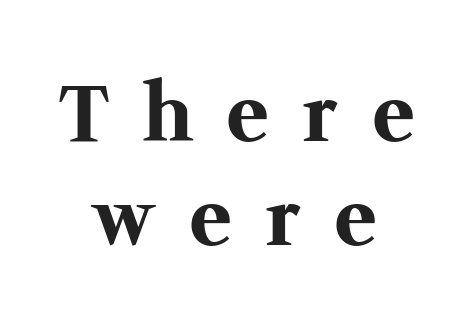
The letters are spread apart with noticeably loose tracking. Observe the serifs anchoring each vertical stroke in this sample. Interline gaps are of average width in this sample. Neither beginnings nor endings align; midpoints do. The typography opts for an upright posture over an oblique one.
